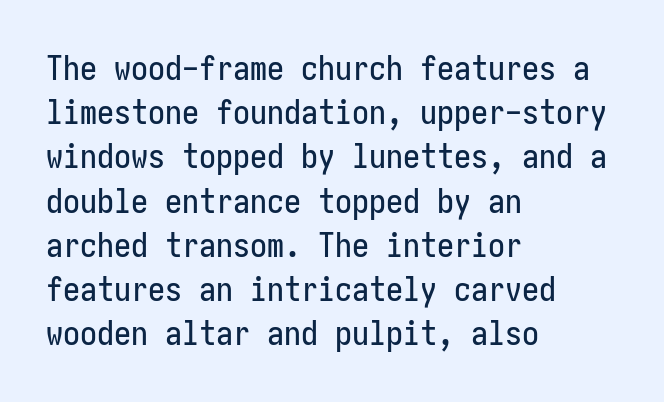
Q: Is the text italic (slanted)? A: No, it is upright.
Q: Is the typeface a serif or a sans-serif typeface? A: Sans-serif.
Q: Is the text underlined? A: No.
Q: How is the paragraph aligned? A: Left-aligned.
Q: Is the spacing between letters normal or unusually wide? A: Normal.
Q: Is the spacing between lines tight, normal or loose? A: Normal.
Q: Width (condensed, normal, or wide)? A: Condensed.
Q: Stroke contrast? A: Low.
Q: x-height? A: Medium.
